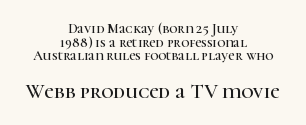
{"italic": "no", "underline": "no", "align": "center", "line_spacing": "tight", "line_spacing_ratio": 0.98, "letter_spacing": "normal", "letter_spacing_em": 0.0, "larger_block": "second", "size_ratio": 1.5, "glyph_px": 21}
